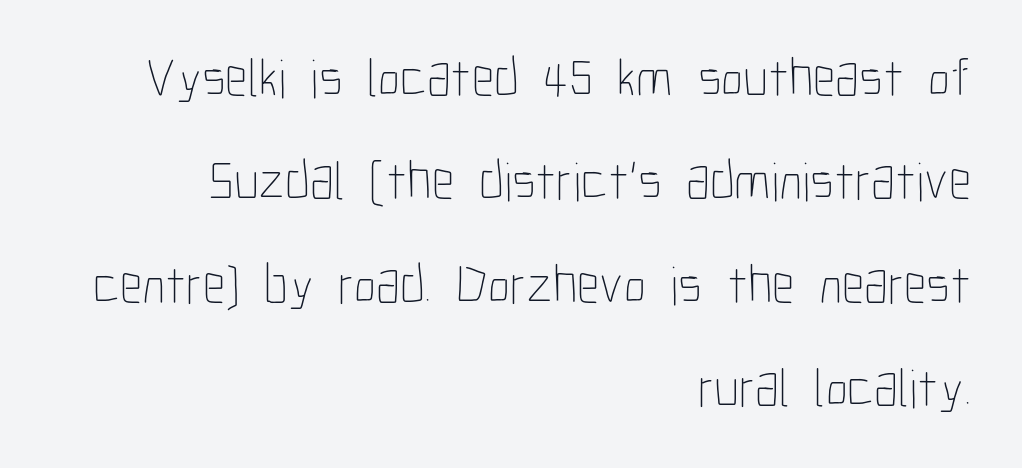
Q: Is the text bold? A: No.
Q: Is the text italic (slanted)? A: No, it is upright.
Q: Is the text underlined? A: No.
Q: How is the paragraph aligned? A: Right-aligned.
Q: Is the spacing between letters normal or unusually wide? A: Normal.
Q: Width (condensed, normal, or wide)? A: Condensed.
Q: Stroke contrast? A: Low.
Q: x-height? A: Medium.
Q: Monospaced? A: No.
